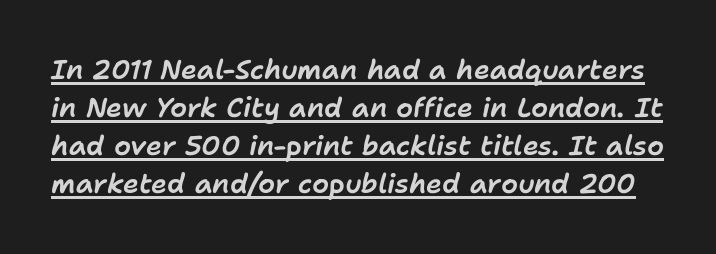
{"italic": "yes", "lean": "right", "slant_degrees": 11, "underline": "yes", "line_spacing": "normal", "line_spacing_ratio": 1.41, "letter_spacing": "normal", "letter_spacing_em": 0.0, "glyph_px": 27}
